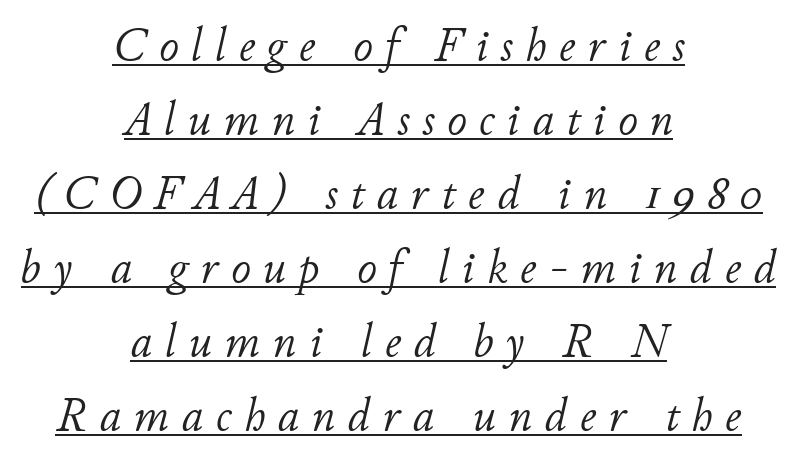
The image shows 48 px light type, italic (leaning right); set centered, normal line spacing (1.54x), unusually wide letter spacing (+0.26 em), underlined; low stroke contrast and a small x-height.
